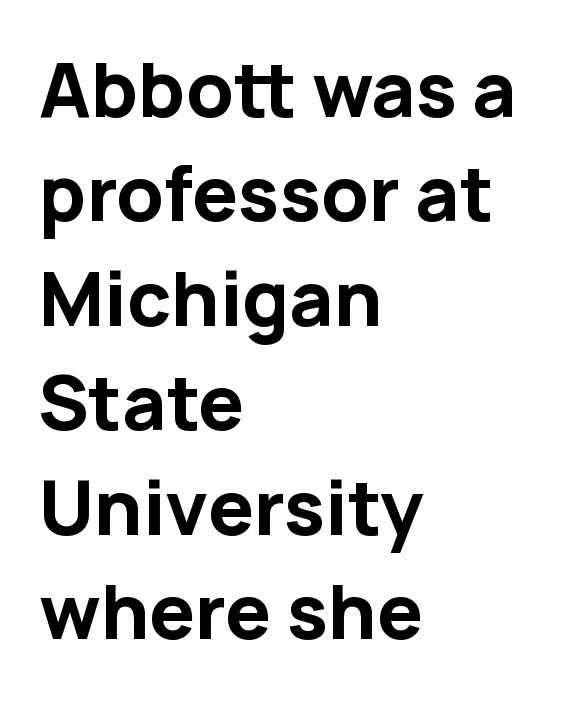
{"serif": "no", "italic": "no", "bold": "yes", "weight": "bold", "width": "normal", "stroke_contrast": "low", "x_height": "medium", "monospaced": "no", "underline": "no", "align": "left", "line_spacing": "normal", "line_spacing_ratio": 1.43, "letter_spacing": "normal", "letter_spacing_em": 0.0, "glyph_px": 73}
